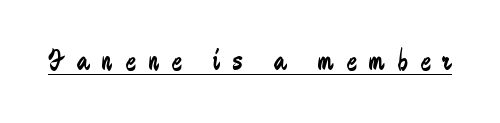
{"serif": "no", "bold": "no", "weight": "regular", "width": "condensed", "stroke_contrast": "low", "x_height": "small", "monospaced": "no", "underline": "yes", "letter_spacing": "wide", "letter_spacing_em": 0.4, "glyph_px": 31}
